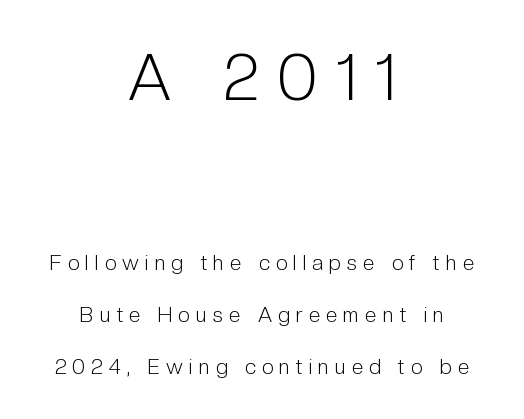
{"serif": "no", "italic": "no", "bold": "no", "weight": "light", "width": "condensed", "stroke_contrast": "low", "x_height": "medium", "monospaced": "no", "underline": "no", "align": "center", "line_spacing": "loose", "line_spacing_ratio": 2.49, "letter_spacing": "wide", "letter_spacing_em": 0.29, "larger_block": "first", "size_ratio": 3.05, "glyph_px": 64}
